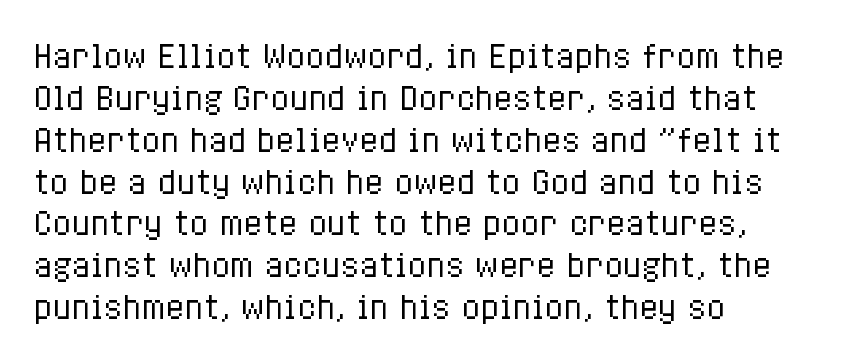
The image shows 31 px regular-weight, condensed type, upright; set left-aligned, normal line spacing (1.35x), normal letter spacing, not underlined; low stroke contrast and a medium x-height.
